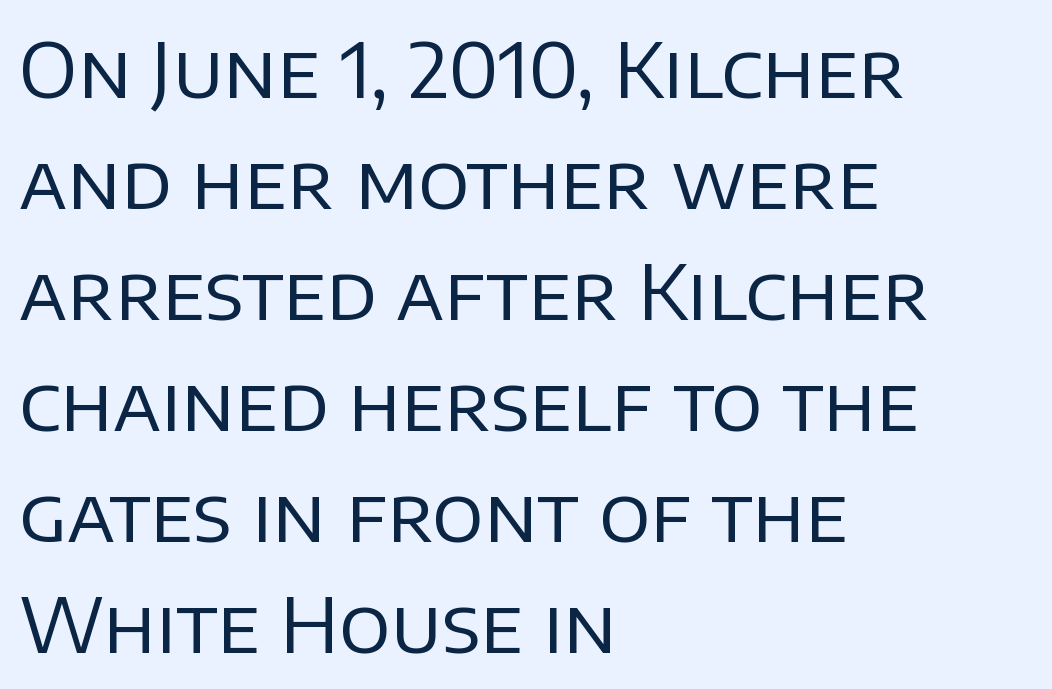
Q: Is the text bold? A: No.
Q: Is the text italic (slanted)? A: No, it is upright.
Q: Is the typeface a serif or a sans-serif typeface? A: Sans-serif.
Q: Is the text underlined? A: No.
Q: How is the paragraph aligned? A: Left-aligned.
Q: Is the spacing between letters normal or unusually wide? A: Normal.
Q: Is the spacing between lines tight, normal or loose? A: Normal.
Q: Width (condensed, normal, or wide)? A: Normal.
Q: Stroke contrast? A: Low.
Q: x-height? A: Large.
Q: Monospaced? A: No.
